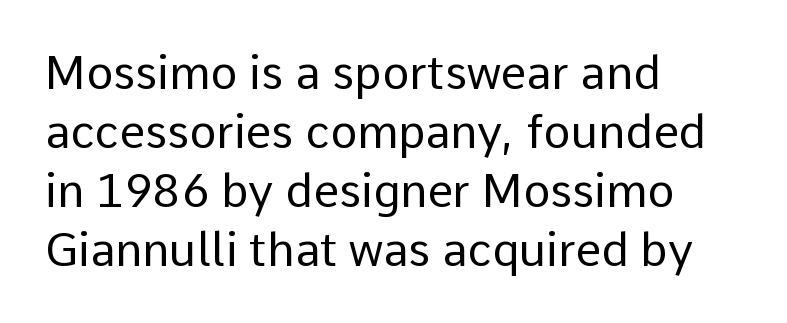
Designer's note — italics off, roman on. The leading is moderate, giving the passage an even texture. These lines are rendered in a variable-pitch font. Heft: none added — not bold. The passage shown is typeset with a sans-serif family. The foot of each line stays bare and open.
